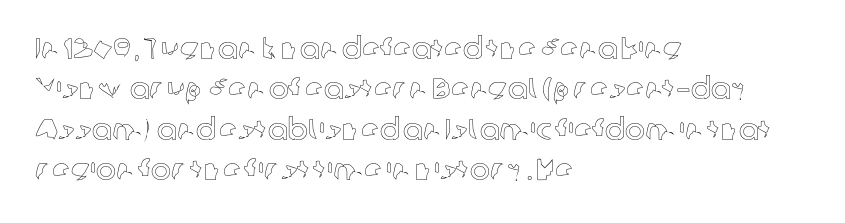
Varying glyph widths throughout — classic text-font behaviour. The passage shown is not underscored anywhere. Short note: letters normally spaced. The typesetter chose a ragged-right arrangement here.
